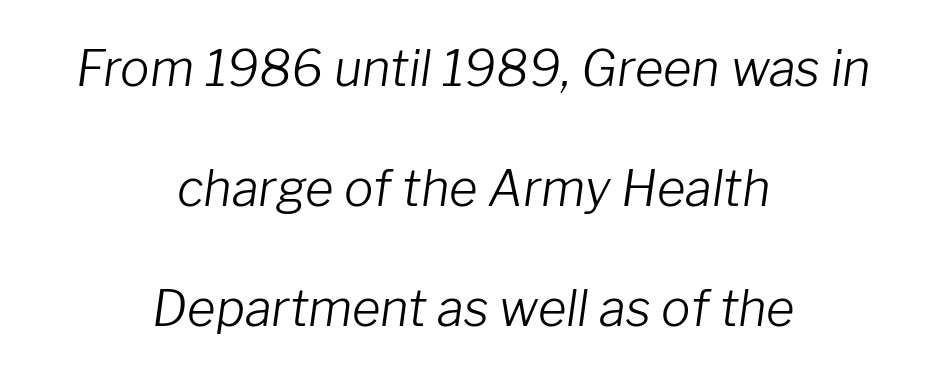
These lines stack symmetrically, like a column narrowing and widening about its center. The block of text is sparse from top to bottom, with ample space between rows. Every character sits at an angle, as italics do. A clean baseline with only descenders dipping below it. The face used here is proportionally spaced, like ordinary book or web type.
